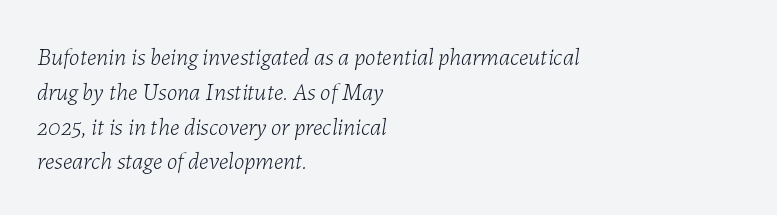
Which margin do the lines hug? The left one — the right edge is uneven. Characters follow at the spacing the type designer built in. Does the leading feel generous? No, just average. No chunkiness to these letters — they're not bold. If you drew a line through each stem, it would be angled.
